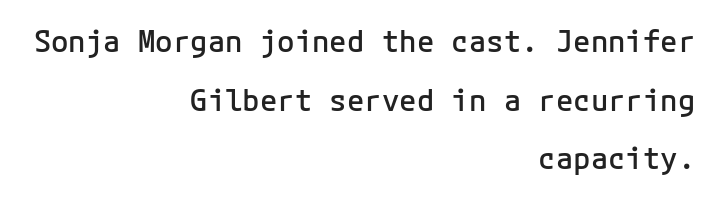
The image shows 29 px semibold sans-serif type, upright; set right-aligned, loose line spacing (2.02x), normal letter spacing, not underlined; low stroke contrast and a medium x-height.
